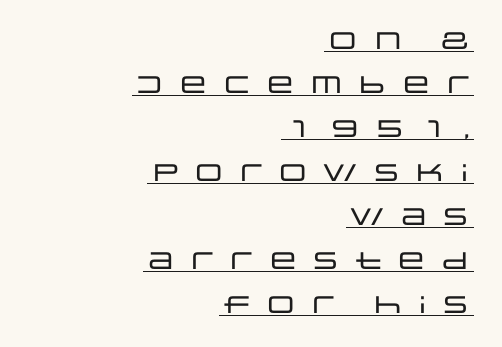
The image shows 24 px text type, upright; set right-aligned, line spacing 1.83x, unusually wide letter spacing (+0.32 em), underlined.
